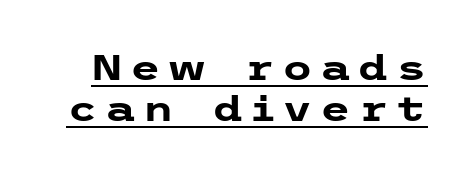
Q: Is the text bold? A: Yes.
Q: Is the text italic (slanted)? A: No, it is upright.
Q: Is the typeface a serif or a sans-serif typeface? A: Sans-serif.
Q: Is the text underlined? A: Yes.
Q: Is the spacing between letters normal or unusually wide? A: Unusually wide.
Q: Width (condensed, normal, or wide)? A: Wide.
Q: Stroke contrast? A: Low.
Q: x-height? A: Medium.
